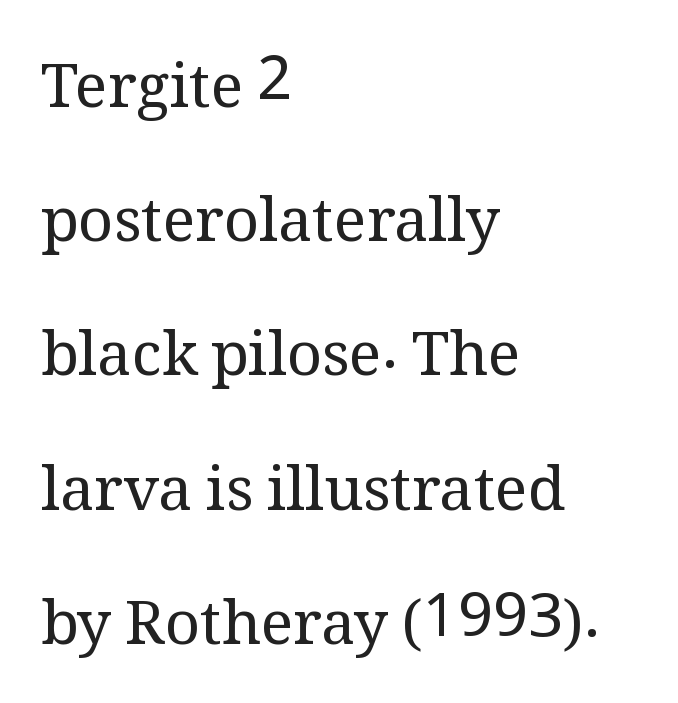
Teacher's note: observe the even left margin — that is flush-left alignment. Classification — serif. The letterforms sit shoulder to shoulder at normal distance. The baseline area is clear.
